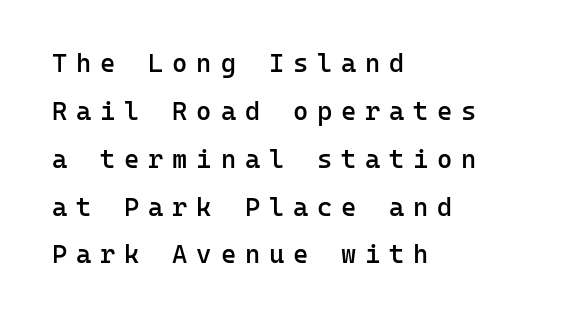
Q: Is the text bold? A: Semi-bold.
Q: Is the text italic (slanted)? A: No, it is upright.
Q: Is the text underlined? A: No.
Q: How is the paragraph aligned? A: Left-aligned.
Q: Is the spacing between letters normal or unusually wide? A: Unusually wide.
